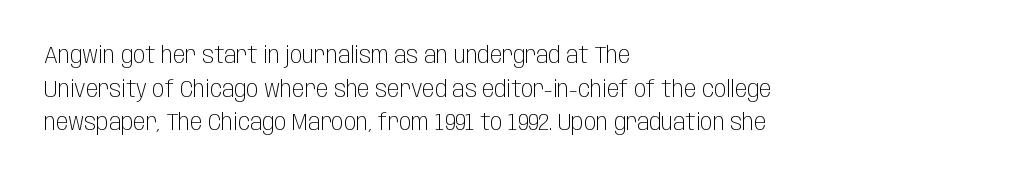
The image shows 23 px text type, upright; set left-aligned, normal line spacing (1.46x), normal letter spacing, not underlined.
